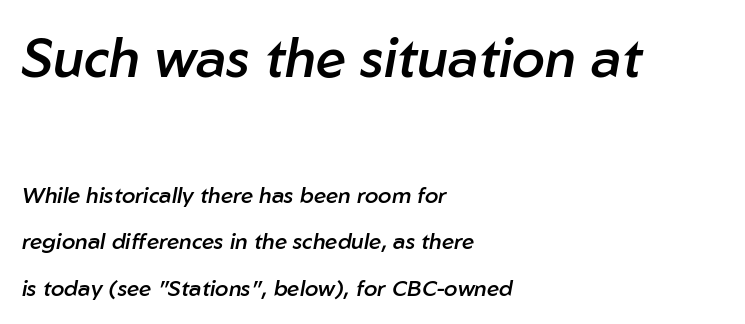
{"italic": "yes", "lean": "right", "slant_degrees": 10, "bold": "semi", "weight": "semibold", "width": "normal", "stroke_contrast": "low", "x_height": "medium", "monospaced": "no", "underline": "no", "align": "left", "line_spacing": "loose", "line_spacing_ratio": 2.12, "letter_spacing": "normal", "letter_spacing_em": 0.0, "larger_block": "first", "size_ratio": 2.45, "glyph_px": 54}
